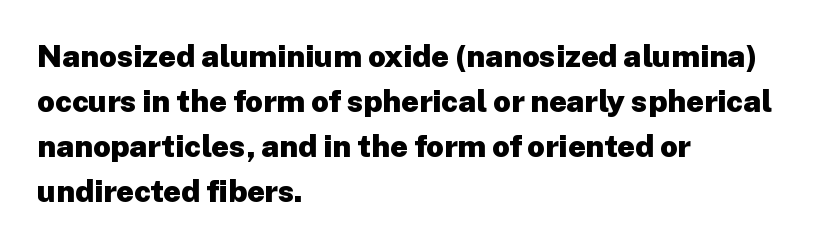
Q: Is the text bold? A: Yes.
Q: Is the text italic (slanted)? A: No, it is upright.
Q: Is the typeface a serif or a sans-serif typeface? A: Sans-serif.
Q: Is the text underlined? A: No.
Q: How is the paragraph aligned? A: Left-aligned.
Q: Is the spacing between letters normal or unusually wide? A: Normal.
Q: Is the spacing between lines tight, normal or loose? A: Normal.
Q: Width (condensed, normal, or wide)? A: Normal.
Q: Stroke contrast? A: Low.
Q: x-height? A: Medium.
Q: Monospaced? A: No.
